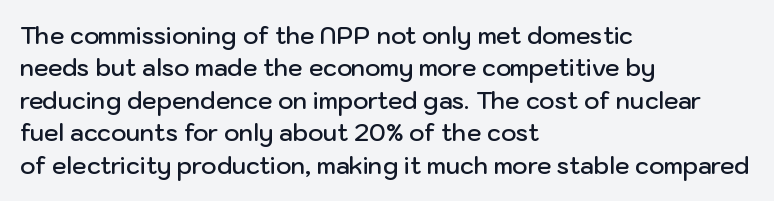
Q: Is the text bold? A: Semi-bold.
Q: Is the text italic (slanted)? A: No, it is upright.
Q: Is the text underlined? A: No.
Q: How is the paragraph aligned? A: Left-aligned.
Q: Is the spacing between letters normal or unusually wide? A: Normal.
Q: Is the spacing between lines tight, normal or loose? A: Normal.
